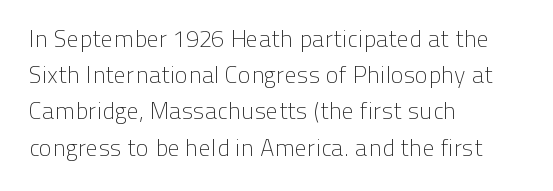
{"italic": "no", "bold": "no", "underline": "no", "align": "left", "line_spacing": "normal", "line_spacing_ratio": 1.51, "letter_spacing": "normal", "letter_spacing_em": 0.0, "glyph_px": 24}
